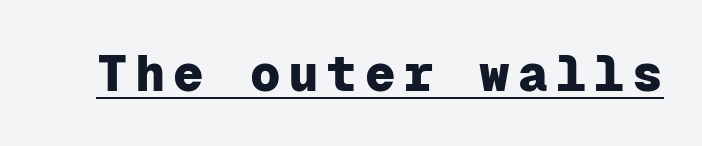
{"serif": "no", "italic": "no", "bold": "yes", "weight": "heavy", "width": "normal", "stroke_contrast": "low", "x_height": "medium", "monospaced": "yes", "underline": "yes", "glyph_px": 51}
